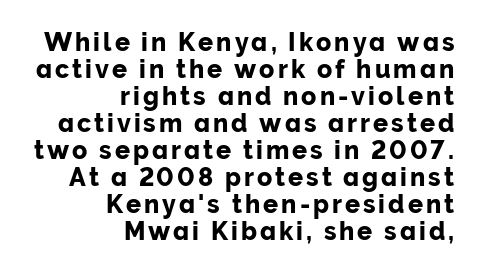
The image shows 25 px text type, upright; set right-aligned, tight line spacing (1.08x), not underlined.
